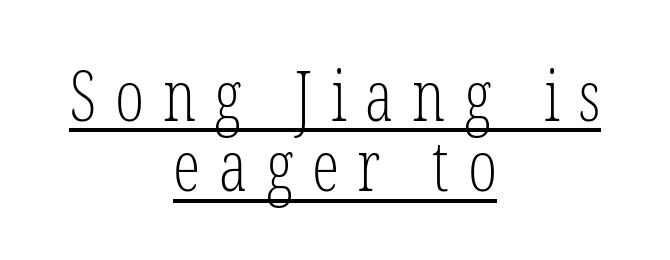
The cut favours lightness, reaching ordinary text weight at its darkest. The rendering uses natural spacing where letterforms have individual widths. Small tapered or slab feet sit at the stroke ends, so this counts as serif. Leading is clearly below the norm, producing a dense column. A typesetter would mark this as roman, not italic. Check the space under the baseline: a stroke is drawn there.
